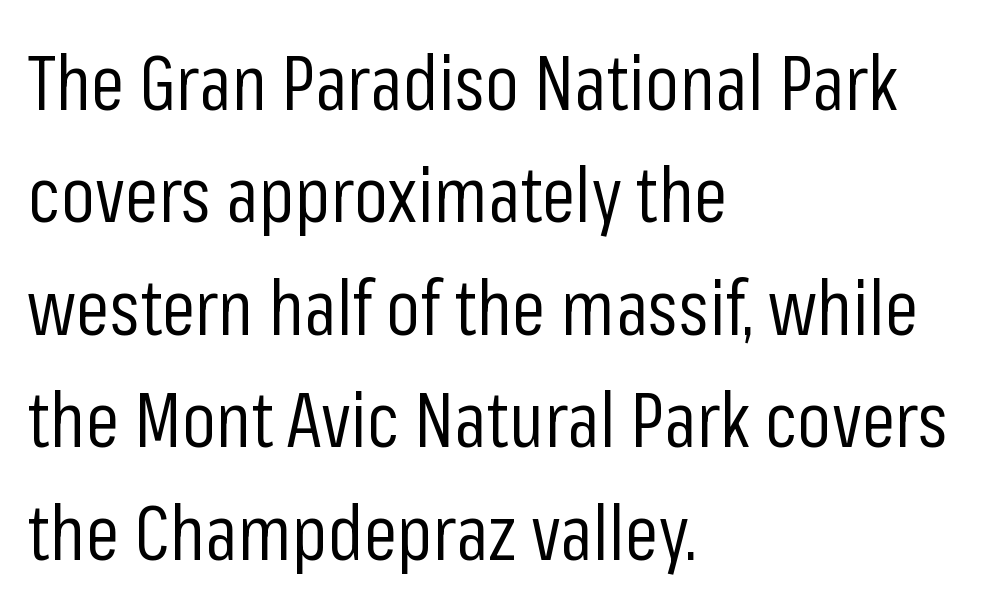
Q: Is the text bold? A: No.
Q: Is the text italic (slanted)? A: No, it is upright.
Q: Is the typeface a serif or a sans-serif typeface? A: Sans-serif.
Q: Is the text underlined? A: No.
Q: How is the paragraph aligned? A: Left-aligned.
Q: Is the spacing between letters normal or unusually wide? A: Normal.
Q: Is the spacing between lines tight, normal or loose? A: Normal.
Q: Width (condensed, normal, or wide)? A: Condensed.
Q: Stroke contrast? A: Low.
Q: x-height? A: Medium.
Q: Monospaced? A: No.
